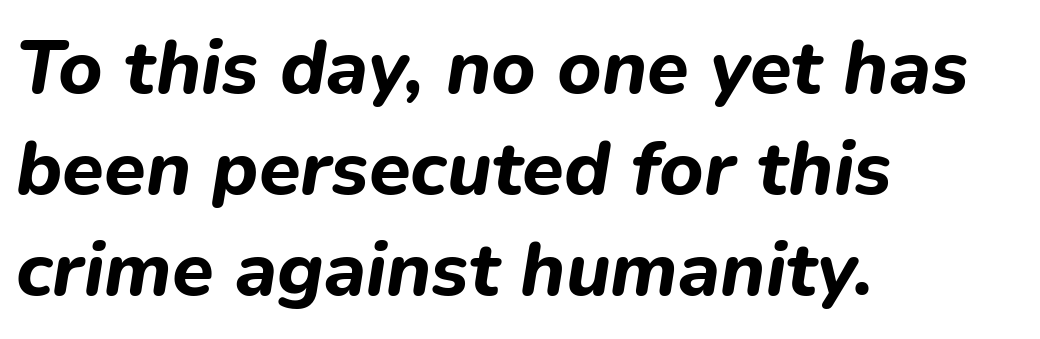
{"italic": "yes", "lean": "right", "slant_degrees": 9, "bold": "yes", "weight": "bold", "width": "normal", "stroke_contrast": "low", "x_height": "medium", "monospaced": "no", "underline": "no", "align": "left", "line_spacing": "normal", "line_spacing_ratio": 1.33, "letter_spacing": "normal", "letter_spacing_em": 0.0, "glyph_px": 76}
